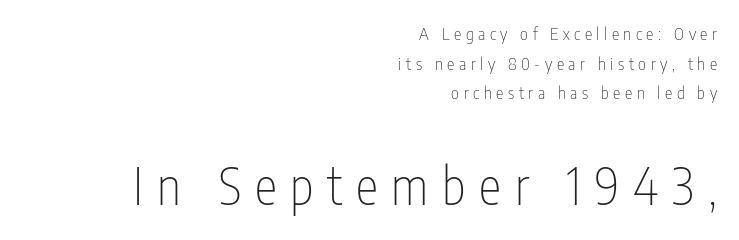
{"serif": "no", "italic": "no", "bold": "no", "weight": "thin", "width": "condensed", "stroke_contrast": "low", "x_height": "medium", "monospaced": "no", "underline": "no", "align": "right", "line_spacing_ratio": 1.75, "letter_spacing": "wide", "letter_spacing_em": 0.27, "larger_block": "second", "size_ratio": 3.0, "glyph_px": 51}
